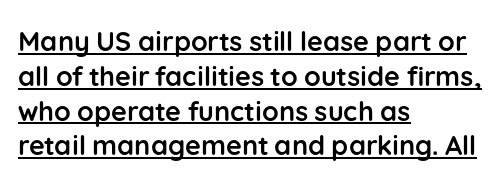
The letters are bold, with thick, heavy strokes. The paragraph has a hard left edge and a soft right edge. Honestly, the underline is the first thing you notice here. Every character sits straight up, as roman type does. Compared with typical paragraphs, the rows here are spaced about the same. How are the letters spaced? Ordinarily, with no added tracking.
